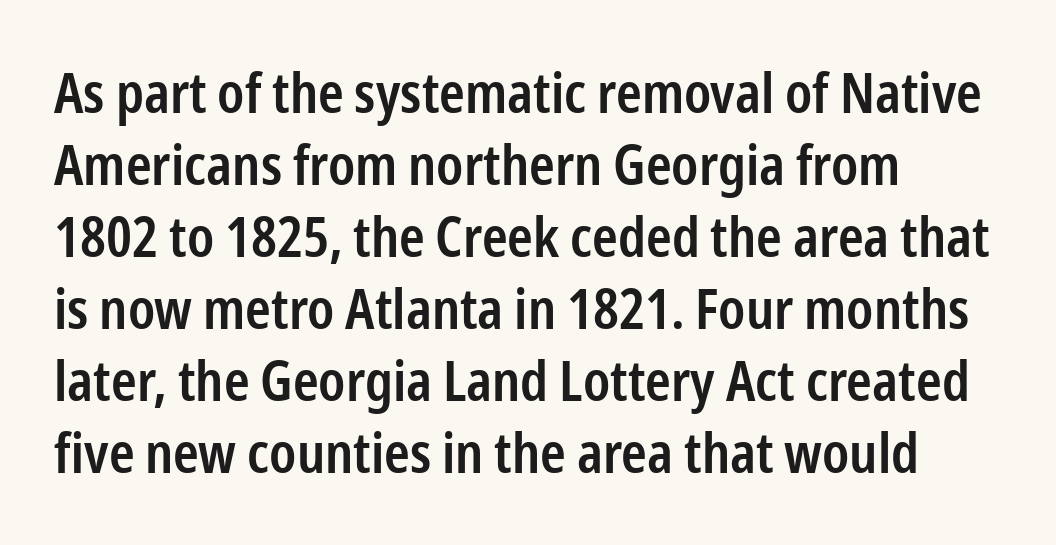
{"serif": "no", "italic": "no", "bold": "semi", "weight": "semibold", "width": "condensed", "stroke_contrast": "low", "x_height": "medium", "monospaced": "no", "underline": "no", "align": "left", "line_spacing": "normal", "line_spacing_ratio": 1.31, "letter_spacing": "normal", "letter_spacing_em": 0.0, "glyph_px": 55}
